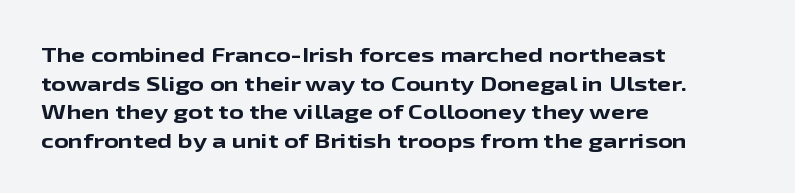
The image shows 20 px bold type, upright; set left-aligned, normal line spacing (1.43x), normal letter spacing, not underlined.
